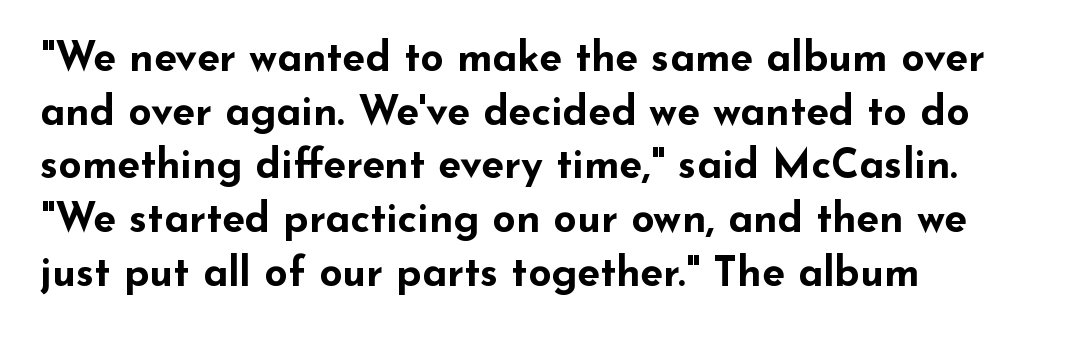
The image shows 41 px bold, wide sans-serif type, upright; set left-aligned, normal line spacing (1.31x), normal letter spacing, not underlined; low stroke contrast and a small x-height.
